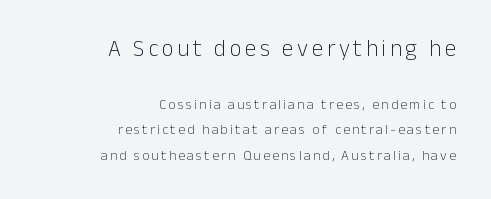
The letterforms sit at book weight or below. A student would notice the top passage is typeset larger than what follows. These lines were composed using upright roman letters. Honestly, there is no underline to notice here at all. The paragraph shown leans on its right margin.
